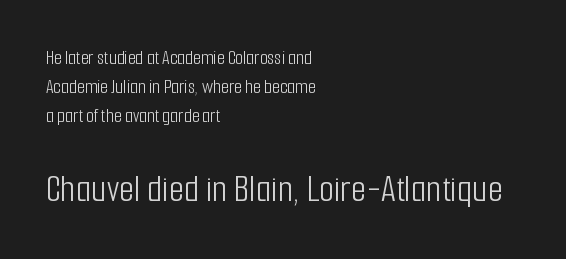
Q: Is the text bold? A: No.
Q: Is the text italic (slanted)? A: No, it is upright.
Q: Is the typeface a serif or a sans-serif typeface? A: Sans-serif.
Q: Is the text underlined? A: No.
Q: How is the paragraph aligned? A: Left-aligned.
Q: Is the spacing between letters normal or unusually wide? A: Normal.
Q: Is the spacing between lines tight, normal or loose? A: Normal.
Q: Which block of text is set in a larger size, the first (top) or the second (bottom)? A: The second (bottom) one.
Q: Width (condensed, normal, or wide)? A: Condensed.
Q: Stroke contrast? A: Low.
Q: x-height? A: Medium.
Q: Monospaced? A: No.
